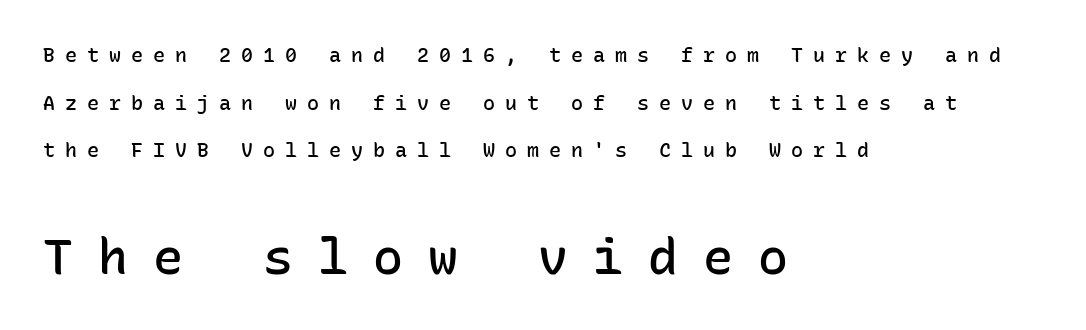
Horizontally, the lines are justified to the leading edge only. Upright lettering throughout. Baseline-to-baseline distance is far greater than the letter height. The tracking reads as deliberately expanded to a designer's eye. Clear beneath every line of the passage.
